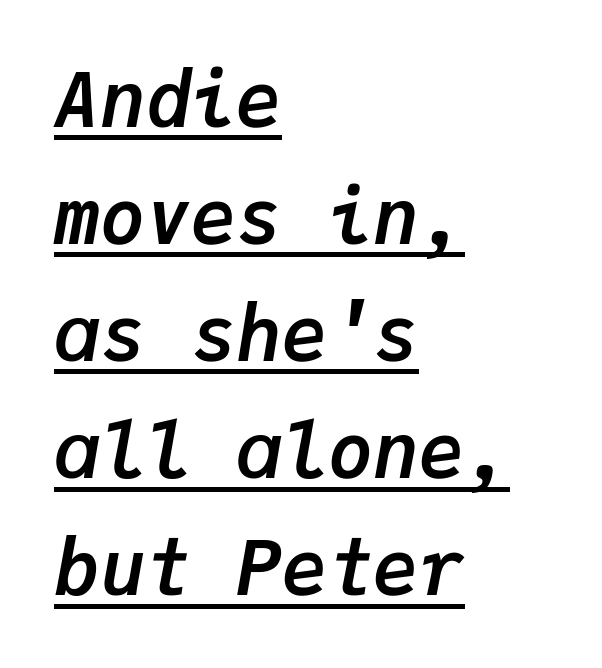
Q: Is the text bold? A: Yes.
Q: Is the text italic (slanted)? A: Yes, it leans right by about 9 degrees.
Q: Is the text underlined? A: Yes.
Q: How is the paragraph aligned? A: Left-aligned.
Q: Is the spacing between letters normal or unusually wide? A: Normal.
Q: Is the spacing between lines tight, normal or loose? A: Normal.
Q: Width (condensed, normal, or wide)? A: Normal.
Q: Stroke contrast? A: Low.
Q: x-height? A: Medium.
Q: Monospaced? A: Yes.
